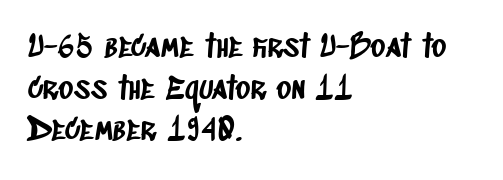
The image shows 32 px condensed sans-serif type; set left-aligned, normal line spacing (1.3x), normal letter spacing, not underlined; low stroke contrast and a large x-height.
